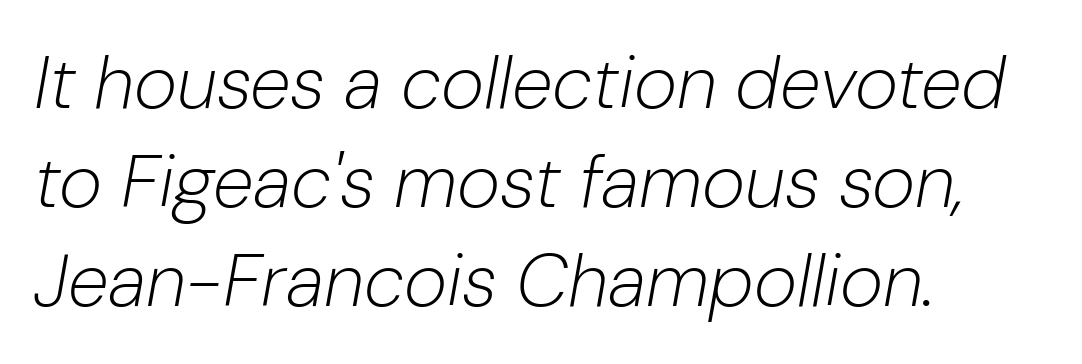
Stroke mass is kept to a normal reading level or below. This sample is left-justified, so line endings fall wherever the words run out. Looks like regular typesetting: each glyph gets only the width it needs. Here the glyphs are tracked normally, forming tight word shapes.
